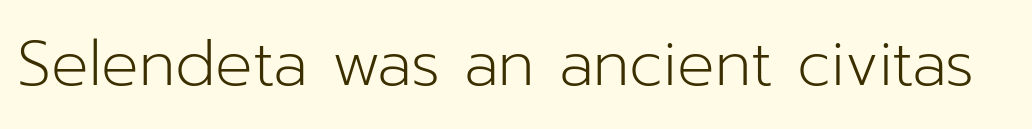
Q: Is the text bold? A: No.
Q: Is the text italic (slanted)? A: No, it is upright.
Q: Is the typeface a serif or a sans-serif typeface? A: Sans-serif.
Q: Is the text underlined? A: No.
Q: Is the spacing between letters normal or unusually wide? A: Normal.
Q: Width (condensed, normal, or wide)? A: Normal.
Q: Stroke contrast? A: Low.
Q: x-height? A: Medium.
Q: Monospaced? A: No.
